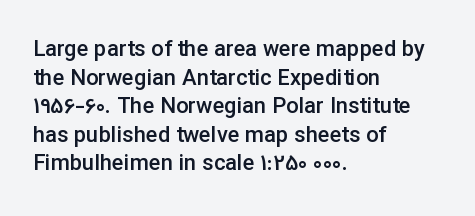
Between one letter and the next there's only the usual sliver of space. Firm but not heavy-handed strokes: this text is semibold. No italicization has been applied; the sample stays upright. Each line starts at the same left margin while the right side varies. Notice how descenders clear the ascenders below comfortably — that's standard leading.
